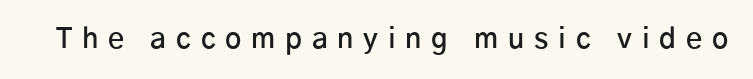
Only glyphs here, with clear space below each row. Posture: upright roman. Font category for this specimen: sans-serif. The passage shown has open, widely tracked lettering throughout. This is the in-between weight designers call semibold or demi.
